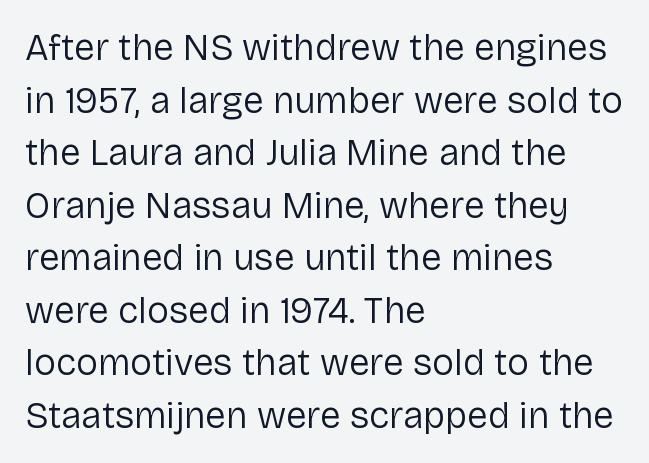
Is there much room between lines? A standard amount, neither cramped nor airy. The paragraph shown leans on its left margin. Spacing between characters is what you'd get straight out of the box. A typesetter would mark this as roman, not italic. The weight tops out at a normal text grade.
